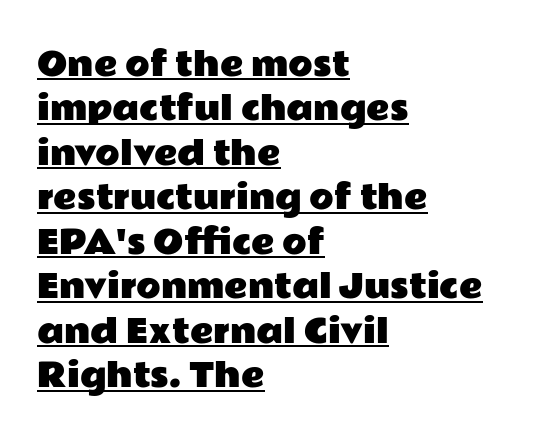
Q: Is the text italic (slanted)? A: No, it is upright.
Q: Is the typeface a serif or a sans-serif typeface? A: Sans-serif.
Q: Is the text underlined? A: Yes.
Q: How is the paragraph aligned? A: Left-aligned.
Q: Is the spacing between letters normal or unusually wide? A: Normal.
Q: Is the spacing between lines tight, normal or loose? A: Normal.
Q: Width (condensed, normal, or wide)? A: Wide.
Q: Stroke contrast? A: Low.
Q: x-height? A: Medium.
Q: Monospaced? A: No.
